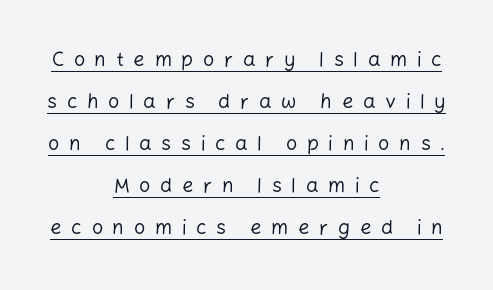
Q: Is the text bold? A: No.
Q: Is the text italic (slanted)? A: No, it is upright.
Q: Is the text underlined? A: Yes.
Q: How is the paragraph aligned? A: Centered.
Q: Is the spacing between letters normal or unusually wide? A: Unusually wide.
Q: Is the spacing between lines tight, normal or loose? A: Loose.
